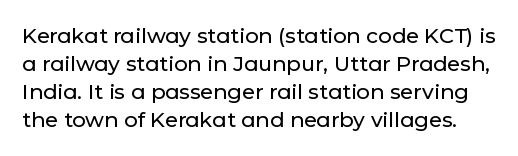
The image shows 21 px text type, upright; set normal line spacing (1.34x), normal letter spacing, not underlined.
